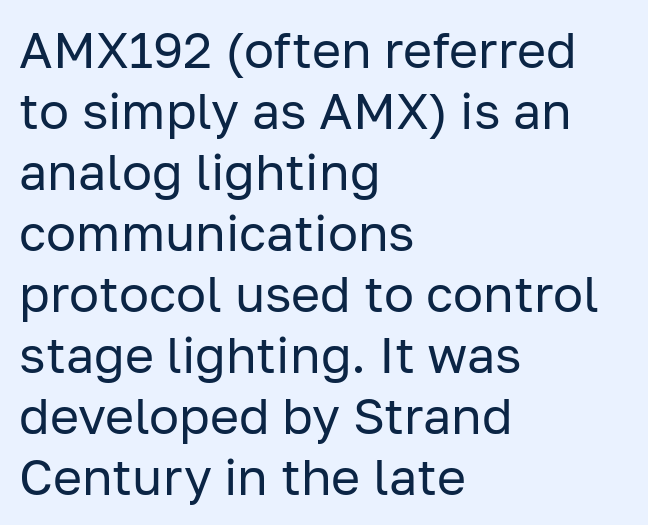
Q: Is the text bold? A: No.
Q: Is the text italic (slanted)? A: No, it is upright.
Q: Is the typeface a serif or a sans-serif typeface? A: Sans-serif.
Q: Is the text underlined? A: No.
Q: How is the paragraph aligned? A: Left-aligned.
Q: Is the spacing between letters normal or unusually wide? A: Normal.
Q: Width (condensed, normal, or wide)? A: Normal.
Q: Stroke contrast? A: Low.
Q: x-height? A: Medium.
Q: Monospaced? A: No.
